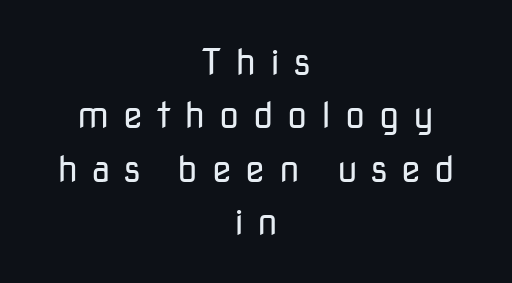
Q: Is the text bold? A: No.
Q: Is the text italic (slanted)? A: No, it is upright.
Q: Is the typeface a serif or a sans-serif typeface? A: Sans-serif.
Q: Is the text underlined? A: No.
Q: How is the paragraph aligned? A: Centered.
Q: Is the spacing between letters normal or unusually wide? A: Unusually wide.
Q: Is the spacing between lines tight, normal or loose? A: Normal.
Q: Width (condensed, normal, or wide)? A: Normal.
Q: Stroke contrast? A: Low.
Q: x-height? A: Medium.
Q: Monospaced? A: No.
